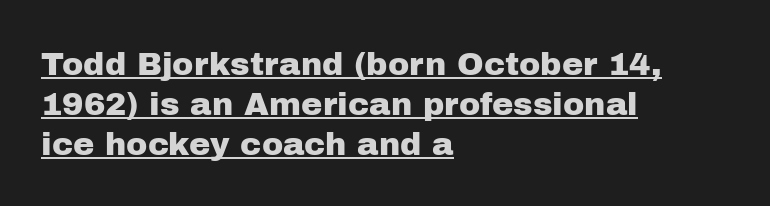
Q: Is the text italic (slanted)? A: No, it is upright.
Q: Is the typeface a serif or a sans-serif typeface? A: Sans-serif.
Q: Is the text underlined? A: Yes.
Q: How is the paragraph aligned? A: Left-aligned.
Q: Is the spacing between letters normal or unusually wide? A: Normal.
Q: Is the spacing between lines tight, normal or loose? A: Normal.
Q: Width (condensed, normal, or wide)? A: Normal.
Q: Stroke contrast? A: Low.
Q: x-height? A: Medium.
Q: Monospaced? A: No.
